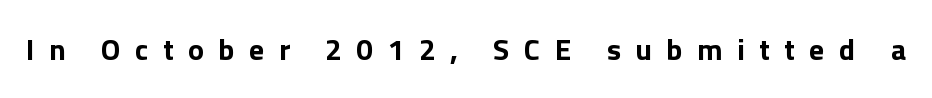
The image shows 30 px sans-serif type, upright; set unusually wide letter spacing (+0.48 em), not underlined; low stroke contrast and a medium x-height.
